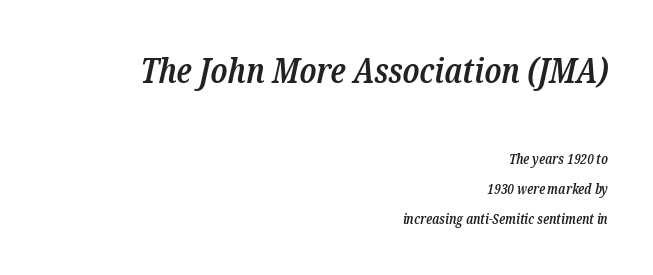
Tall strokes in this sample are angled rather than plumb. Unlike a clean sans, this face finishes its strokes with serifs. Size hierarchy here favors the leading block over the trailing one. These lines are rendered in a variable-pitch font. There is no visible air inserted between adjacent glyphs. Widely set lines give the paragraph a tall, airy silhouette.
